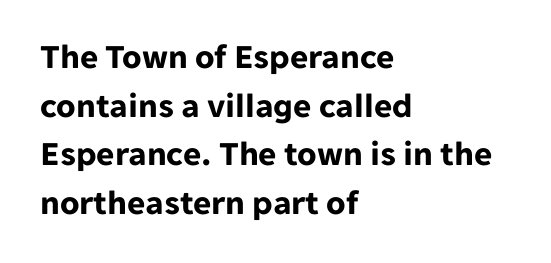
{"serif": "no", "italic": "no", "bold": "yes", "weight": "bold", "width": "normal", "stroke_contrast": "low", "x_height": "medium", "monospaced": "no", "underline": "no", "align": "left", "line_spacing": "normal", "line_spacing_ratio": 1.39, "letter_spacing": "normal", "letter_spacing_em": 0.0, "glyph_px": 35}
